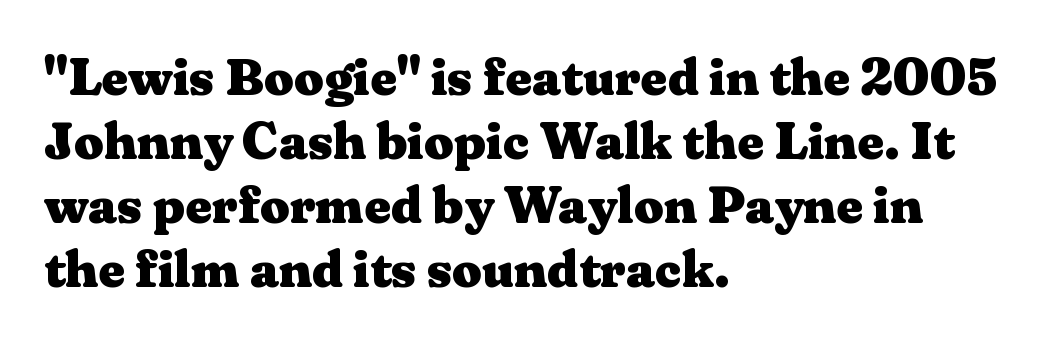
Q: Is the text bold? A: Yes.
Q: Is the text italic (slanted)? A: No, it is upright.
Q: Is the typeface a serif or a sans-serif typeface? A: Serif.
Q: Is the text underlined? A: No.
Q: How is the paragraph aligned? A: Left-aligned.
Q: Is the spacing between letters normal or unusually wide? A: Normal.
Q: Width (condensed, normal, or wide)? A: Wide.
Q: Stroke contrast? A: Medium.
Q: x-height? A: Medium.
Q: Monospaced? A: No.
